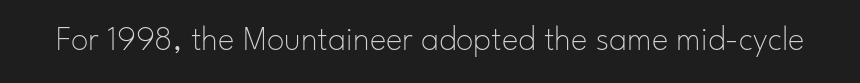
Q: Is the text bold? A: No.
Q: Is the text italic (slanted)? A: No, it is upright.
Q: Is the typeface a serif or a sans-serif typeface? A: Sans-serif.
Q: Is the text underlined? A: No.
Q: Is the spacing between letters normal or unusually wide? A: Normal.
Q: Width (condensed, normal, or wide)? A: Normal.
Q: Stroke contrast? A: Low.
Q: x-height? A: Small.
Q: Monospaced? A: No.
